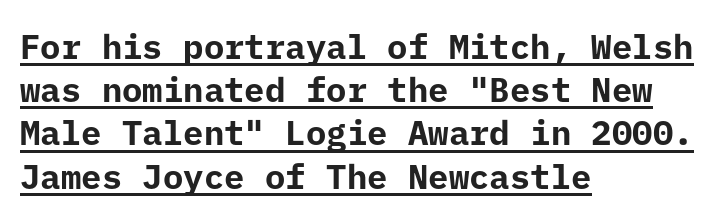
{"serif": "no", "italic": "no", "bold": "yes", "weight": "bold", "width": "normal", "stroke_contrast": "low", "x_height": "medium", "underline": "yes", "align": "left", "line_spacing": "normal", "line_spacing_ratio": 1.27, "letter_spacing": "normal", "letter_spacing_em": 0.0, "glyph_px": 34}
